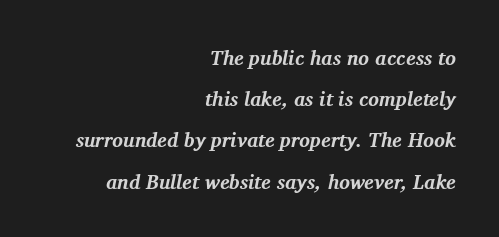
The image shows 20 px bold type, italic (leaning right); set right-aligned, loose line spacing (2.06x), normal letter spacing, not underlined.
